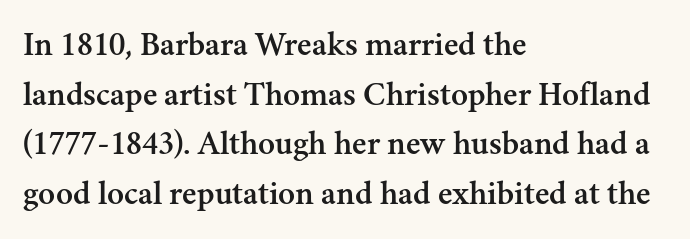
Q: Is the text italic (slanted)? A: No, it is upright.
Q: Is the typeface a serif or a sans-serif typeface? A: Serif.
Q: Is the text underlined? A: No.
Q: How is the paragraph aligned? A: Left-aligned.
Q: Is the spacing between letters normal or unusually wide? A: Normal.
Q: Is the spacing between lines tight, normal or loose? A: Normal.
Q: Width (condensed, normal, or wide)? A: Normal.
Q: Stroke contrast? A: Medium.
Q: x-height? A: Small.
Q: Monospaced? A: No.
